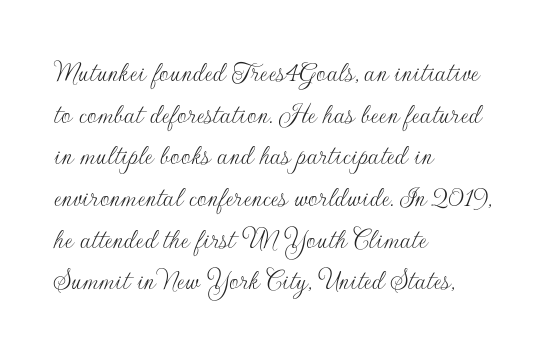
These lines are rendered in a variable-pitch font. Ink coverage per letter is moderate at most. Words float on clear page, feet unadorned. Glyph-to-glyph distance matches everyday printed text. How would I describe the line gaps? Plain and ordinary.
